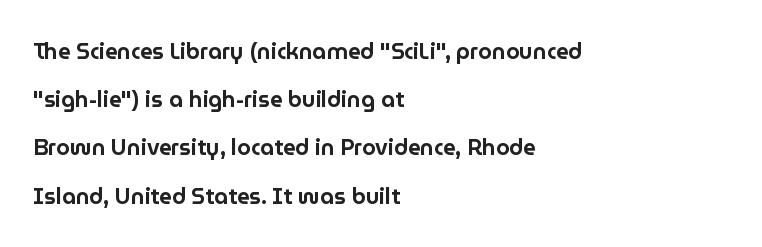
Q: Is the text italic (slanted)? A: No, it is upright.
Q: Is the text underlined? A: No.
Q: How is the paragraph aligned? A: Left-aligned.
Q: Is the spacing between letters normal or unusually wide? A: Normal.
Q: Is the spacing between lines tight, normal or loose? A: Loose.
